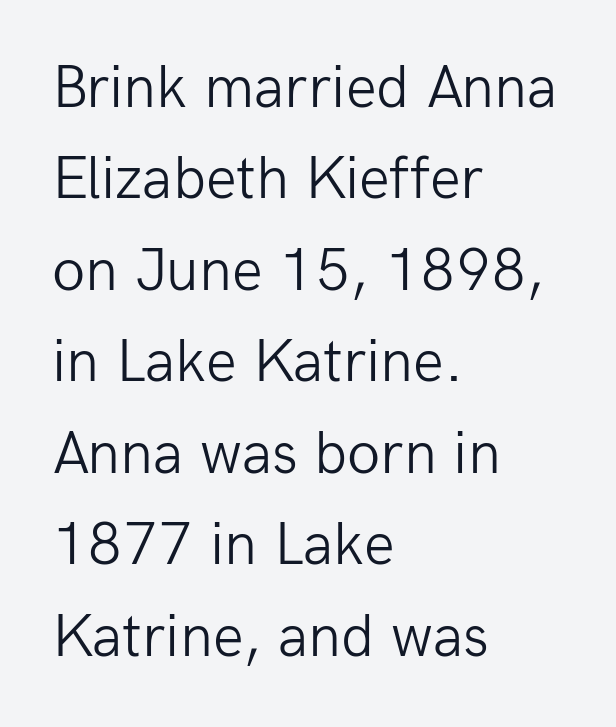
These lines sit exactly where default settings would place them. Notice how the passage keeps a crisp vertical edge on the left only. Does the lettering tilt? It doesn't — this is upright. This sample uses a sans-serif face.
